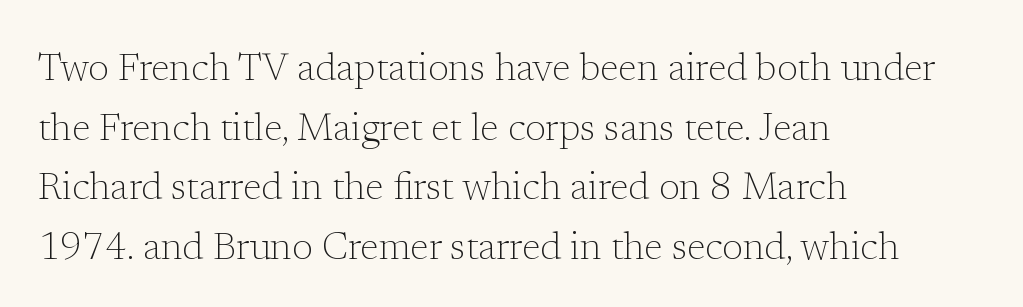
Q: Is the text bold? A: No.
Q: Is the text italic (slanted)? A: No, it is upright.
Q: Is the typeface a serif or a sans-serif typeface? A: Serif.
Q: Is the text underlined? A: No.
Q: How is the paragraph aligned? A: Left-aligned.
Q: Is the spacing between letters normal or unusually wide? A: Normal.
Q: Is the spacing between lines tight, normal or loose? A: Normal.
Q: Width (condensed, normal, or wide)? A: Normal.
Q: Stroke contrast? A: Low.
Q: x-height? A: Medium.
Q: Monospaced? A: No.
